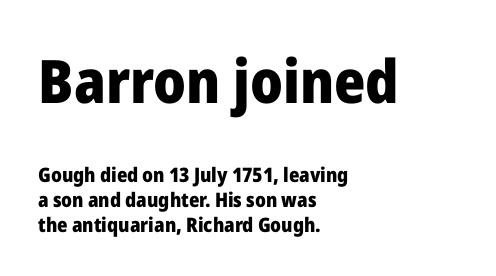
Q: Is the text bold? A: Yes.
Q: Is the text italic (slanted)? A: No, it is upright.
Q: Is the typeface a serif or a sans-serif typeface? A: Sans-serif.
Q: Is the text underlined? A: No.
Q: How is the paragraph aligned? A: Left-aligned.
Q: Is the spacing between letters normal or unusually wide? A: Normal.
Q: Which block of text is set in a larger size, the first (top) or the second (bottom)? A: The first (top) one.
Q: Width (condensed, normal, or wide)? A: Normal.
Q: Stroke contrast? A: Low.
Q: x-height? A: Medium.
Q: Monospaced? A: No.
